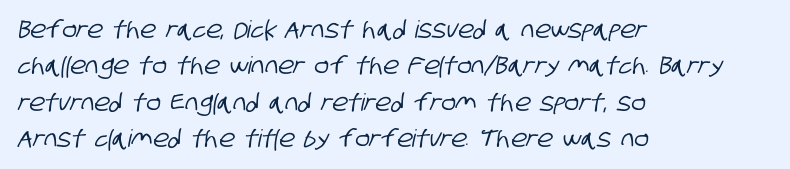
Q: Is the text underlined? A: No.
Q: How is the paragraph aligned? A: Left-aligned.
Q: Is the spacing between letters normal or unusually wide? A: Normal.
Q: Is the spacing between lines tight, normal or loose? A: Normal.
